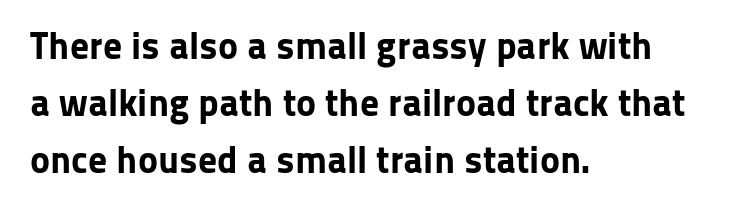
{"serif": "no", "italic": "no", "bold": "yes", "weight": "bold", "width": "normal", "stroke_contrast": "low", "x_height": "medium", "monospaced": "no", "underline": "no", "align": "left", "line_spacing": "normal", "line_spacing_ratio": 1.5, "letter_spacing": "normal", "letter_spacing_em": 0.0, "glyph_px": 38}
